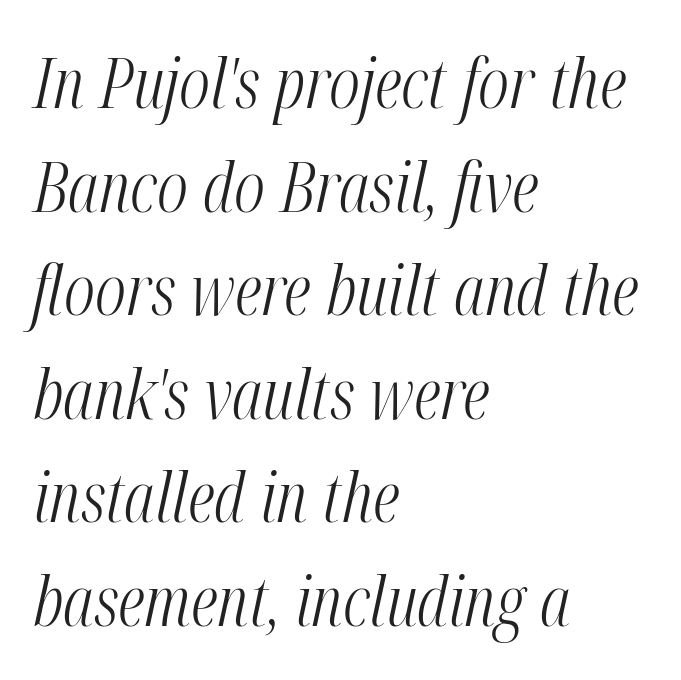
The image shows 70 px light, condensed type, italic (leaning right); set left-aligned, normal line spacing (1.48x), normal letter spacing, not underlined; medium stroke contrast and a medium x-height.
